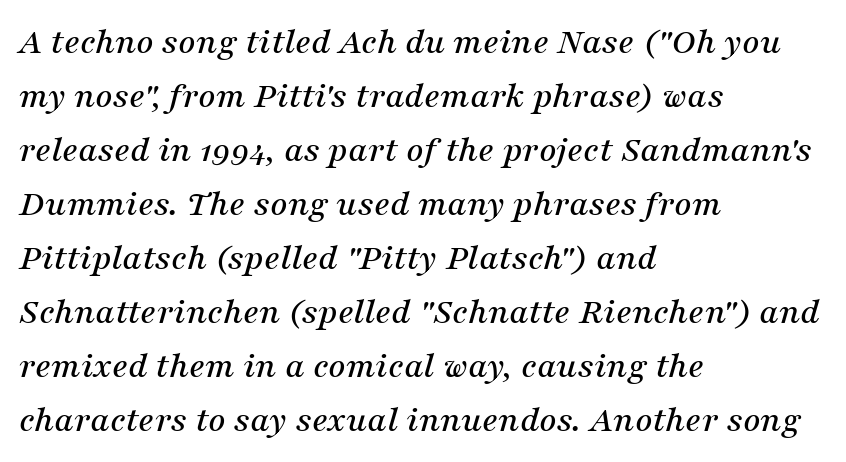
The space beneath each line is pristine and unruled. The paragraph shown leans on its left margin. The rendering uses a moderate line-height, typical for paragraphs. The typography opts for an oblique posture over an upright one. Unlike a clean sans, this face finishes its strokes with serifs. Nobody touched the tracking dial on this one.
